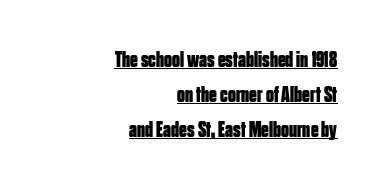
The image shows 22 px bold type, upright; set right-aligned, normal line spacing (1.59x), normal letter spacing, underlined.
